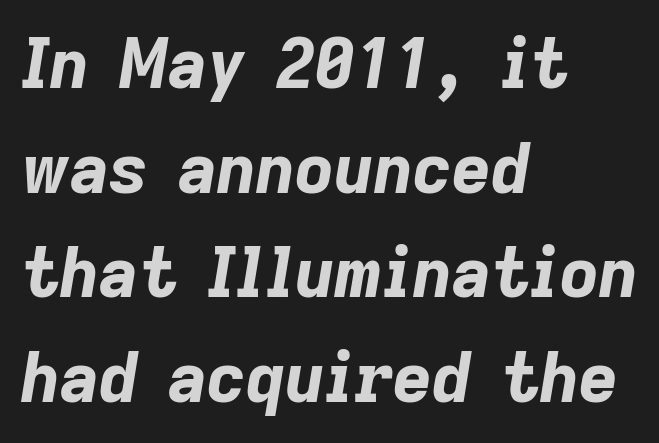
The image shows 68 px bold type, italic (leaning right); set left-aligned, normal line spacing (1.54x), normal letter spacing, not underlined; low stroke contrast and a medium x-height.
